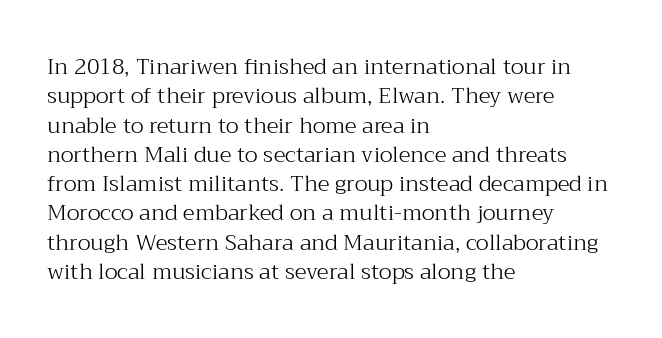
Q: Is the text bold? A: No.
Q: Is the text italic (slanted)? A: No, it is upright.
Q: Is the text underlined? A: No.
Q: How is the paragraph aligned? A: Left-aligned.
Q: Is the spacing between letters normal or unusually wide? A: Normal.
Q: Is the spacing between lines tight, normal or loose? A: Normal.
